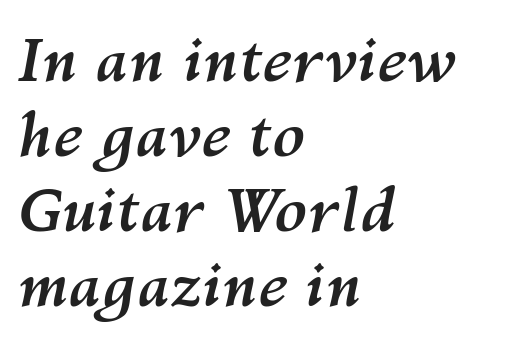
The whole block is typeset with a tilt. The rendering uses natural spacing where letterforms have individual widths. The setting favours the left margin, as ordinary paragraphs usually do. In terms of leading, this rendering sits right in the middle.
